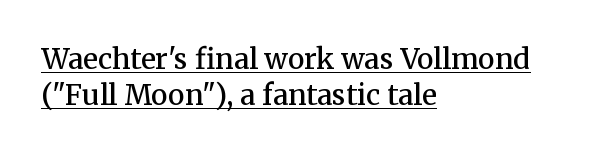
Underlined type. Slightly chunky letters — semibold, I'd say, not full bold. The rendering uses a moderate line-height, typical for paragraphs. Characters follow at the spacing the type designer built in.
